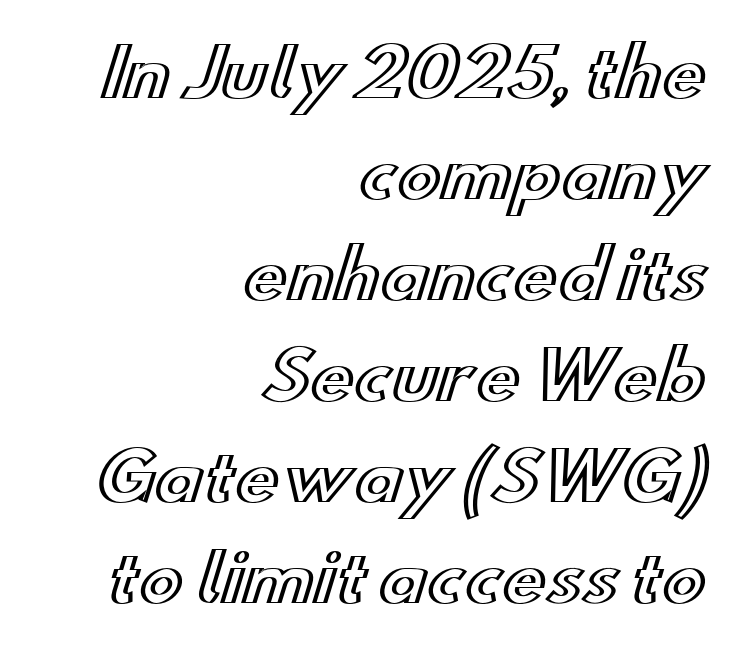
The image shows 66 px wide type; set right-aligned, normal line spacing (1.53x), normal letter spacing, not underlined; a small x-height.
